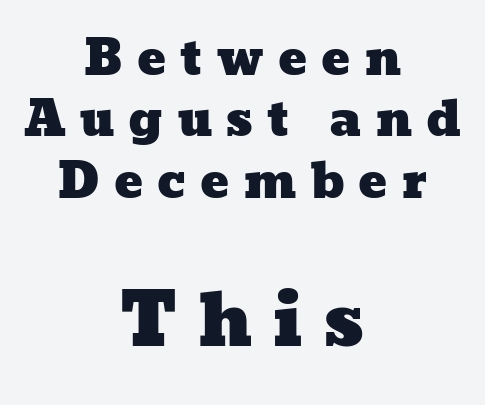
The letters advance in unequal steps, a hallmark of proportional type. Each new line begins a customary step beneath the previous one. A student would call this center alignment; a typographer would say set centered. Character size in the trailing block exceeds that of the leading block. Any mark beneath the type? The region is blank.
